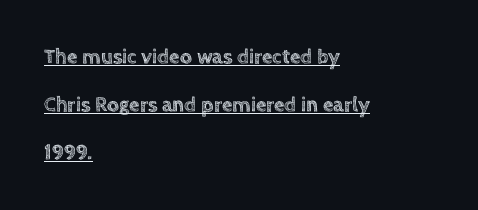
Q: Is the text italic (slanted)? A: No, it is upright.
Q: Is the text underlined? A: Yes.
Q: How is the paragraph aligned? A: Left-aligned.
Q: Is the spacing between letters normal or unusually wide? A: Normal.
Q: Is the spacing between lines tight, normal or loose? A: Loose.
